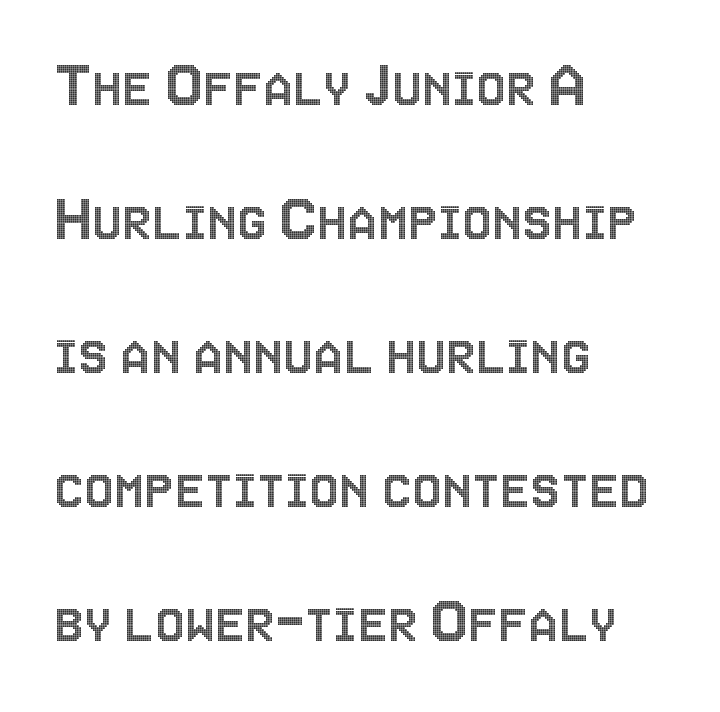
{"italic": "no", "width": "condensed", "x_height": "large", "monospaced": "no", "underline": "no", "align": "left", "line_spacing": "loose", "line_spacing_ratio": 2.0, "letter_spacing": "normal", "letter_spacing_em": 0.0, "glyph_px": 67}
